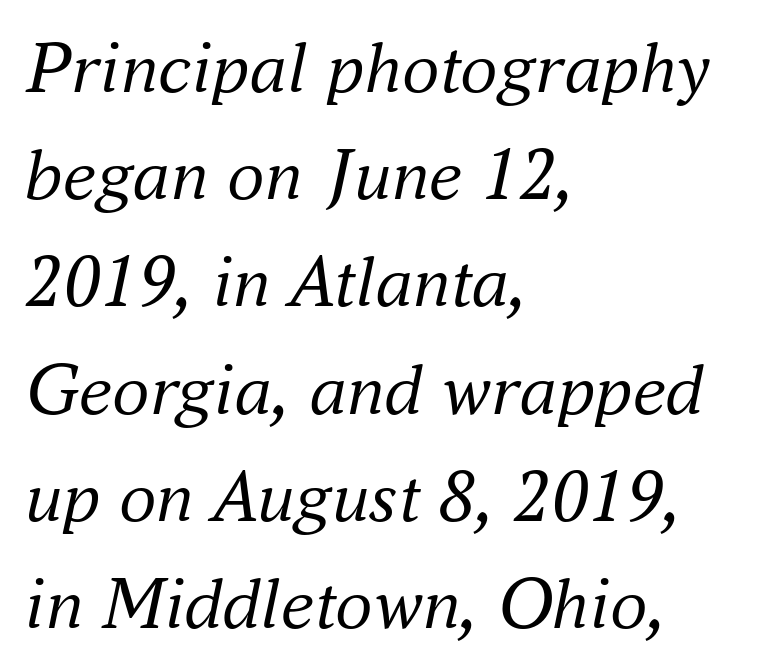
The image shows 75 px regular-weight serif type, italic (leaning right); set left-aligned, normal line spacing (1.43x), normal letter spacing, not underlined; medium stroke contrast and a small x-height.
